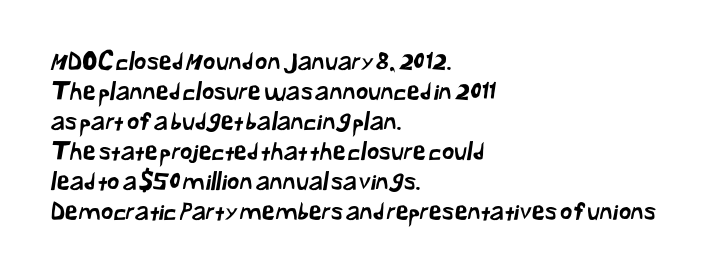
The image shows 24 px text type; set left-aligned, normal line spacing (1.25x), normal letter spacing, not underlined.
